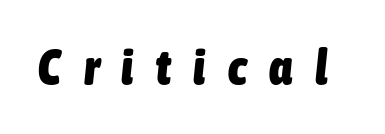
{"italic": "yes", "lean": "right", "slant_degrees": 6, "bold": "yes", "weight": "heavy", "width": "condensed", "stroke_contrast": "low", "x_height": "medium", "monospaced": "no", "underline": "no", "letter_spacing": "wide", "letter_spacing_em": 0.46, "glyph_px": 50}
